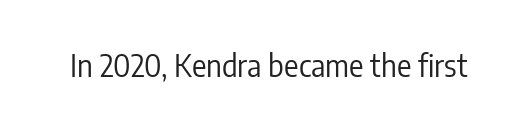
Q: Is the text bold? A: No.
Q: Is the text italic (slanted)? A: No, it is upright.
Q: Is the typeface a serif or a sans-serif typeface? A: Sans-serif.
Q: Is the text underlined? A: No.
Q: Is the spacing between letters normal or unusually wide? A: Normal.
Q: Width (condensed, normal, or wide)? A: Condensed.
Q: Stroke contrast? A: Low.
Q: x-height? A: Medium.
Q: Monospaced? A: No.
